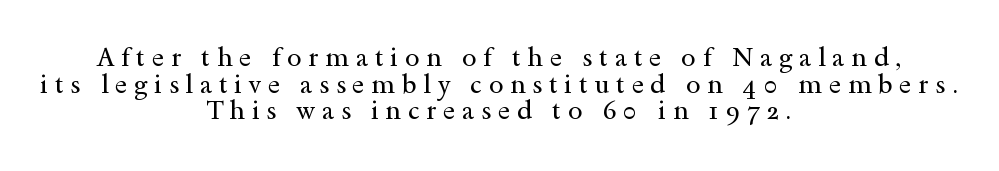
The image shows 26 px text type, upright; set centered, tight line spacing (1.02x), unusually wide letter spacing (+0.26 em), not underlined.
